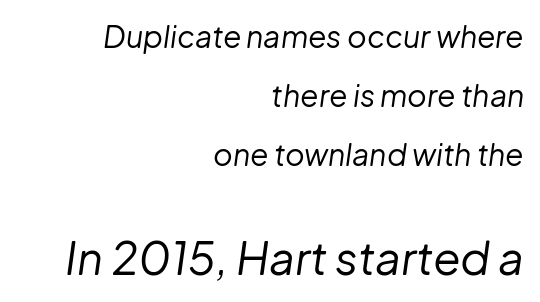
{"italic": "yes", "lean": "right", "slant_degrees": 8, "bold": "no", "weight": "regular", "width": "normal", "stroke_contrast": "low", "x_height": "medium", "monospaced": "no", "underline": "no", "align": "right", "line_spacing": "loose", "line_spacing_ratio": 1.96, "letter_spacing": "normal", "letter_spacing_em": 0.0, "larger_block": "second", "size_ratio": 1.5, "glyph_px": 45}
